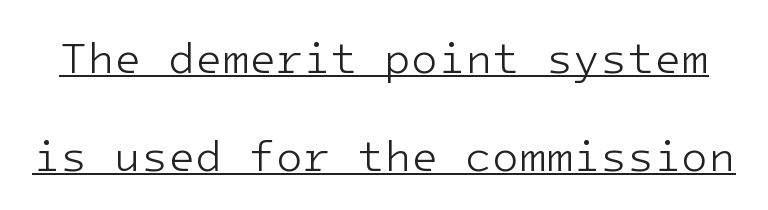
Q: Is the text bold? A: No.
Q: Is the text italic (slanted)? A: No, it is upright.
Q: Is the typeface a serif or a sans-serif typeface? A: Sans-serif.
Q: Is the text underlined? A: Yes.
Q: Is the spacing between letters normal or unusually wide? A: Normal.
Q: Is the spacing between lines tight, normal or loose? A: Loose.
Q: Width (condensed, normal, or wide)? A: Normal.
Q: Stroke contrast? A: Low.
Q: x-height? A: Medium.
Q: Monospaced? A: Yes.
